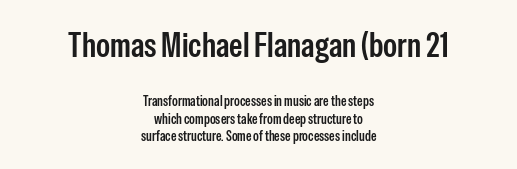
{"serif": "no", "italic": "no", "width": "condensed", "stroke_contrast": "low", "x_height": "medium", "monospaced": "no", "underline": "no", "align": "center", "line_spacing_ratio": 1.24, "letter_spacing": "normal", "letter_spacing_em": 0.0, "larger_block": "first", "size_ratio": 2.43, "glyph_px": 34}
